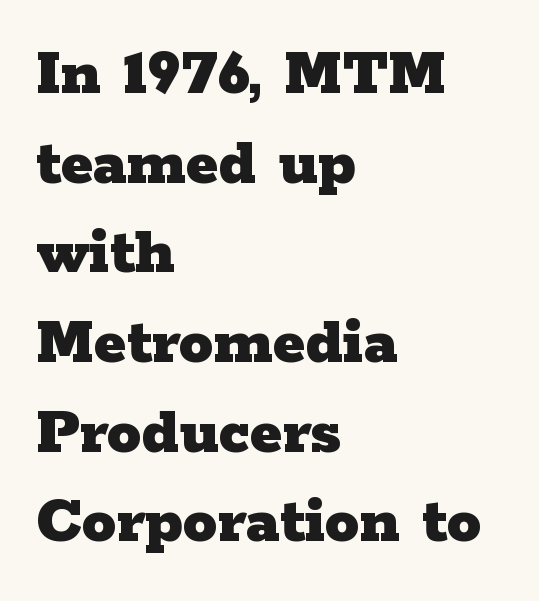
A typesetter would mark this as roman, not italic. Proportional: the letters do not fall into vertical columns. Type style note: has serifs. Quick note: interline space is typical. Nothing unusual about the tracking: characters are spaced as the font intends. The setting favours the left margin, as ordinary paragraphs usually do.
